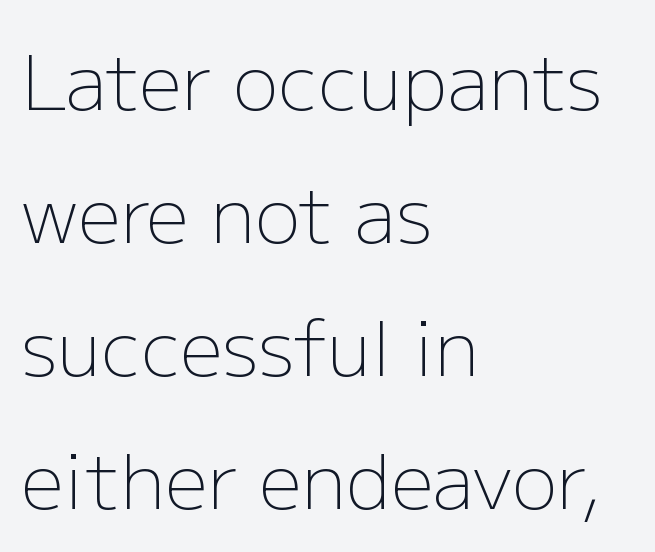
Ascenders rise straight up at ninety degrees. Looks like regular typesetting: each glyph gets only the width it needs. The strokes are not fattened; the text isn't bold. Each word holds together tightly as a unit, with standard inter-letter gaps.
